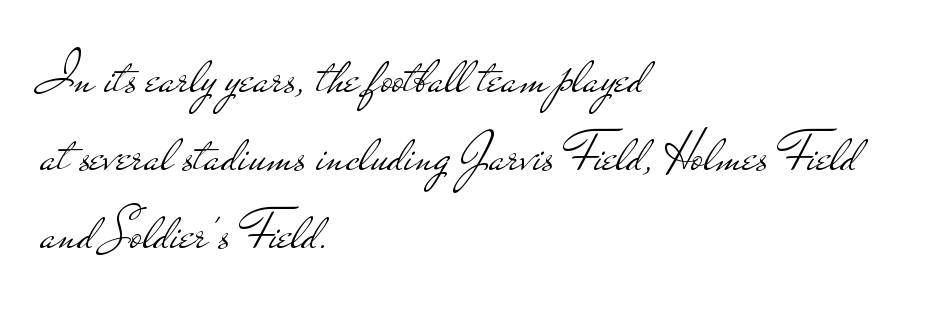
Q: Is the text bold? A: No.
Q: Is the text italic (slanted)? A: Yes.
Q: Is the typeface a serif or a sans-serif typeface? A: Sans-serif.
Q: Is the text underlined? A: No.
Q: How is the paragraph aligned? A: Left-aligned.
Q: Is the spacing between letters normal or unusually wide? A: Normal.
Q: Is the spacing between lines tight, normal or loose? A: Normal.
Q: Width (condensed, normal, or wide)? A: Wide.
Q: Stroke contrast? A: Low.
Q: x-height? A: Small.
Q: Monospaced? A: No.
